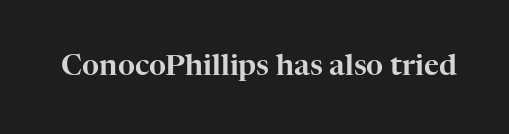
Looks like regular typesetting: each glyph gets only the width it needs. The area under the type is left untouched. The gaps between neighbouring characters are ordinary and unremarkable. Little horizontal feet cap the strokes, marking this as serif type.
